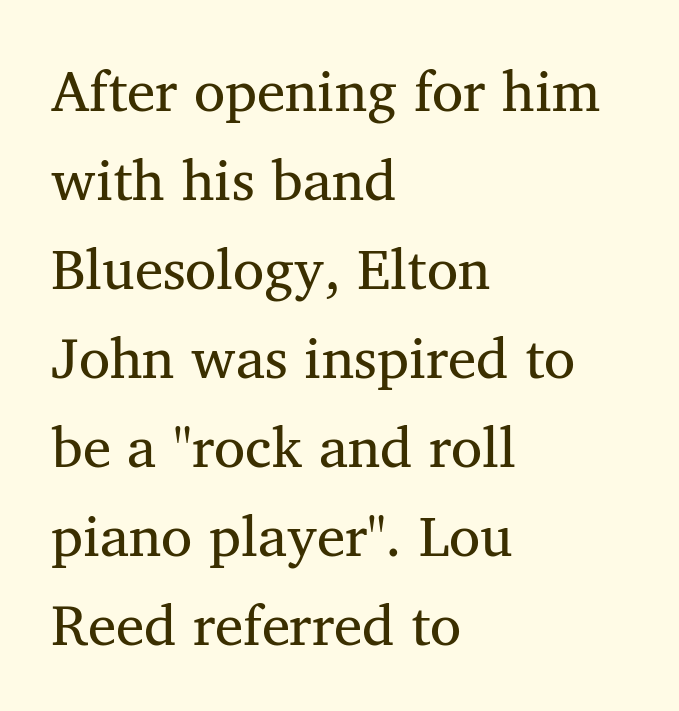
Notice how descenders clear the ascenders below comfortably — that's standard leading. Each word holds together tightly as a unit, with standard inter-letter gaps. Any mark beneath the type? The region is blank. Varying glyph widths throughout — classic text-font behaviour. Each line starts at the same left margin while the right side varies.
